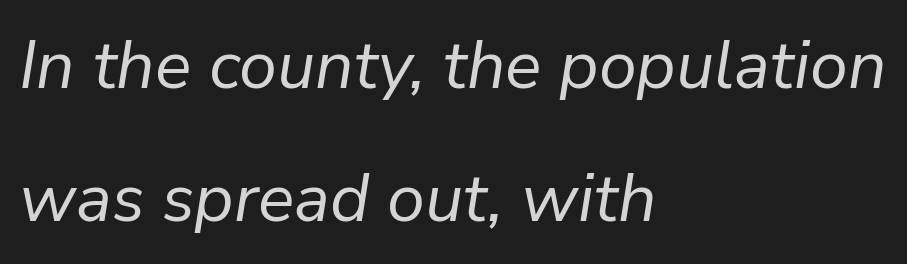
Q: Is the text bold? A: No.
Q: Is the text italic (slanted)? A: Yes, it leans right by about 9 degrees.
Q: Is the text underlined? A: No.
Q: How is the paragraph aligned? A: Left-aligned.
Q: Is the spacing between letters normal or unusually wide? A: Normal.
Q: Is the spacing between lines tight, normal or loose? A: Loose.
Q: Width (condensed, normal, or wide)? A: Normal.
Q: Stroke contrast? A: Low.
Q: x-height? A: Medium.
Q: Monospaced? A: No.
